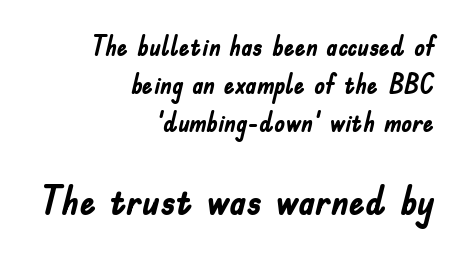
{"serif": "no", "bold": "yes", "weight": "semibold", "width": "condensed", "stroke_contrast": "low", "x_height": "small", "monospaced": "no", "underline": "no", "align": "right", "line_spacing": "normal", "line_spacing_ratio": 1.41, "letter_spacing": "normal", "letter_spacing_em": 0.0, "larger_block": "second", "size_ratio": 1.48, "glyph_px": 40}
